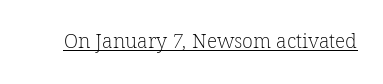
Heaviness? Minimal to ordinary, like unemphasized prose. A typesetter would call this zero additional tracking. Has an underline been added? It has.
